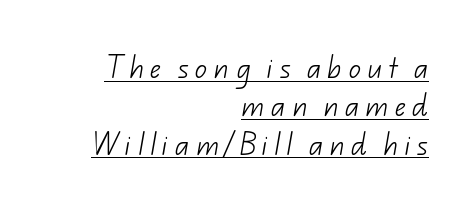
Q: Is the text bold? A: No.
Q: Is the text underlined? A: Yes.
Q: How is the paragraph aligned? A: Right-aligned.
Q: Is the spacing between letters normal or unusually wide? A: Unusually wide.
Q: Is the spacing between lines tight, normal or loose? A: Normal.
